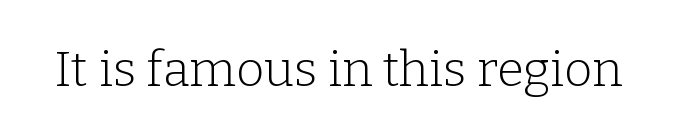
{"serif": "yes", "italic": "no", "bold": "no", "weight": "light", "width": "normal", "stroke_contrast": "low", "x_height": "medium", "monospaced": "no", "underline": "no", "letter_spacing": "normal", "letter_spacing_em": 0.0, "glyph_px": 49}
